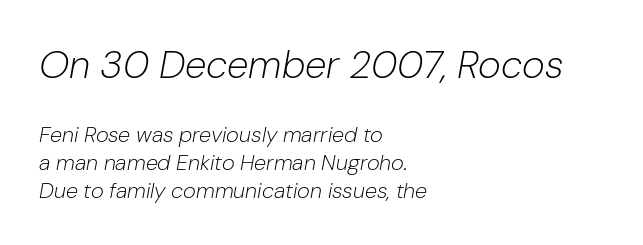
The image shows 39 px light type, italic (leaning right); set left-aligned, normal line spacing (1.28x), normal letter spacing, not underlined; the first (top) block is 1.77x larger; low stroke contrast and a medium x-height.
